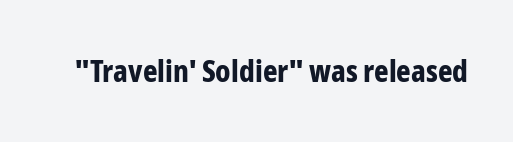
The image shows 31 px bold, condensed sans-serif type, upright; set normal letter spacing, not underlined; low stroke contrast and a medium x-height.
